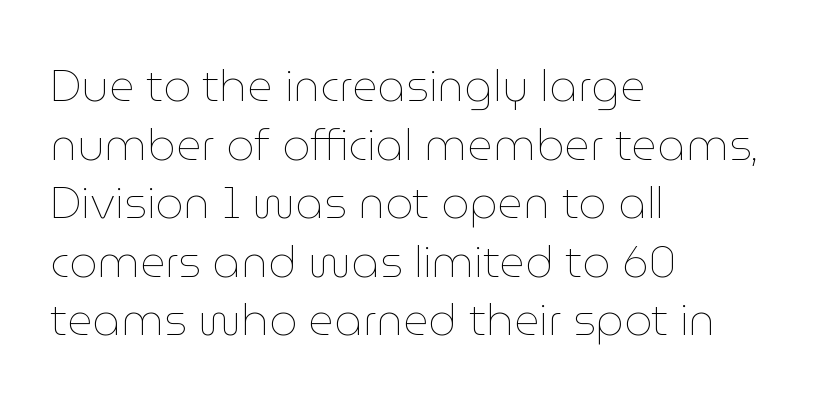
Q: Is the text bold? A: No.
Q: Is the text italic (slanted)? A: No, it is upright.
Q: Is the text underlined? A: No.
Q: How is the paragraph aligned? A: Left-aligned.
Q: Is the spacing between letters normal or unusually wide? A: Normal.
Q: Is the spacing between lines tight, normal or loose? A: Normal.
Q: Width (condensed, normal, or wide)? A: Normal.
Q: Stroke contrast? A: Low.
Q: x-height? A: Medium.
Q: Monospaced? A: No.
